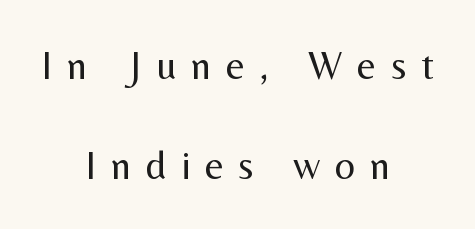
Posture: straight, roman, zero tilt. Notice how the passage keeps no hard edge, just a central spine. Do the characters align in a grid? No, the font is proportional. Underlining? Definitely not there. No heavy texture on the line: the type isn't bold. There is plenty of visible air inserted between adjacent glyphs.
